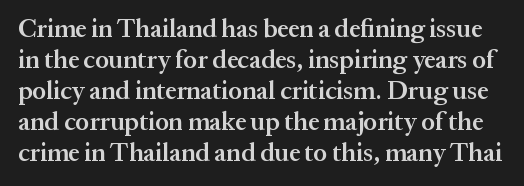
There is no visible air inserted between adjacent glyphs. This is the in-between weight designers call semibold or demi. Is there any slant? The stems are plumb. No word sits above an underline.
